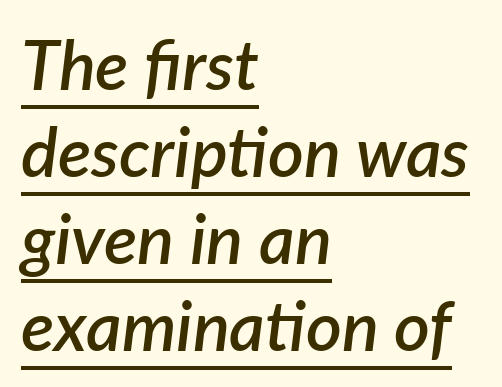
Nobody touched the tracking dial on this one. Line beginnings align vertically; line endings do not. Line spacing here is normal. The font is running at a semibold setting, under full bold. You can see a thin bar hugging the bottom of the glyphs.
